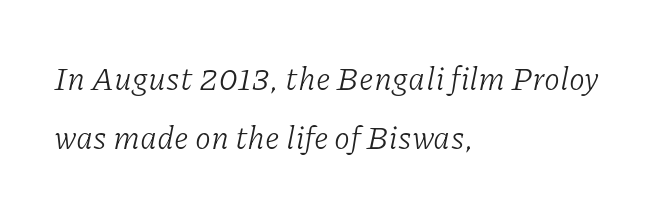
Honestly, there is no underline to notice here at all. Weight: in the light-to-regular range. Typeset ragged right — the left edge is the straight one. Is this a fixed-width face? No — the glyphs have proportional, varying widths.
